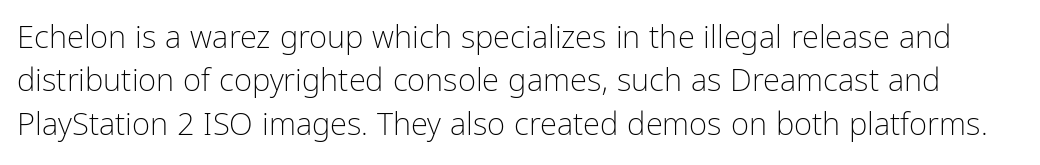
The image shows 31 px light, condensed sans-serif type, upright; set normal line spacing (1.4x), normal letter spacing, not underlined; low stroke contrast and a medium x-height.
